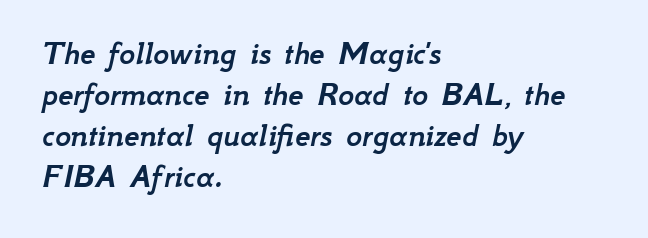
Q: Is the text italic (slanted)? A: Yes, it leans right by about 12 degrees.
Q: Is the text underlined? A: No.
Q: How is the paragraph aligned? A: Left-aligned.
Q: Is the spacing between letters normal or unusually wide? A: Normal.
Q: Width (condensed, normal, or wide)? A: Normal.
Q: Stroke contrast? A: Low.
Q: x-height? A: Small.
Q: Monospaced? A: No.
